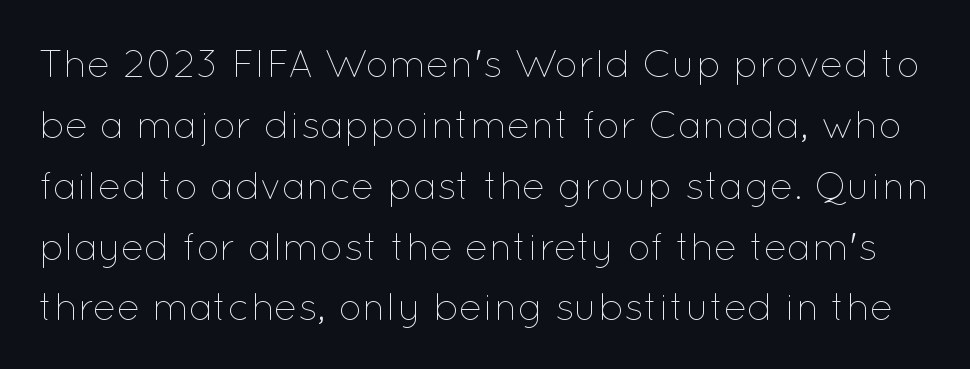
Q: Is the text bold? A: No.
Q: Is the text italic (slanted)? A: No, it is upright.
Q: Is the text underlined? A: No.
Q: Is the spacing between letters normal or unusually wide? A: Normal.
Q: Is the spacing between lines tight, normal or loose? A: Normal.
Q: Width (condensed, normal, or wide)? A: Normal.
Q: Stroke contrast? A: Low.
Q: x-height? A: Medium.
Q: Monospaced? A: No.
